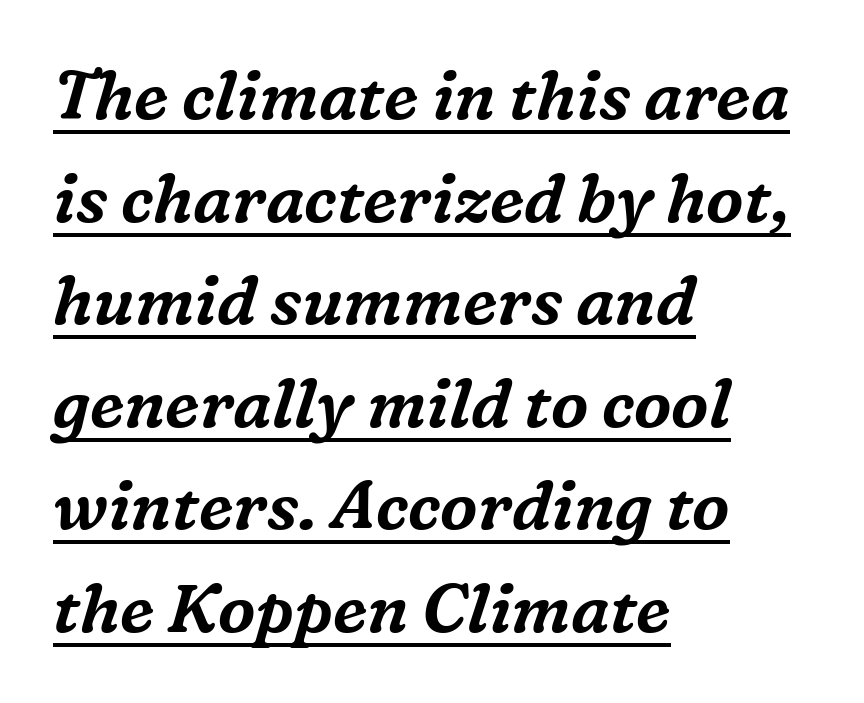
The image shows 67 px serif type, italic (leaning right); set left-aligned, normal line spacing (1.53x), normal letter spacing, underlined; medium stroke contrast and a medium x-height.
